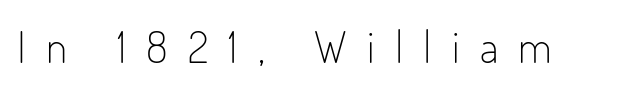
The font's upright variant was chosen for this text. Unmarked baselines from the first word to the last. Character widths vary here, with narrow letters taking less room than wide ones. The strokes carry an ordinary text weight at most.
